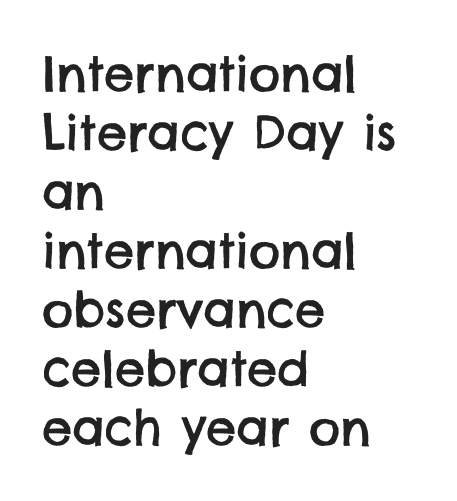
Characters follow at the spacing the type designer built in. Each letter's strokes conclude bluntly, with no projecting serifs. If you drew a ruler down the left edge, every line would touch it. Plain, unruled lines of type.
